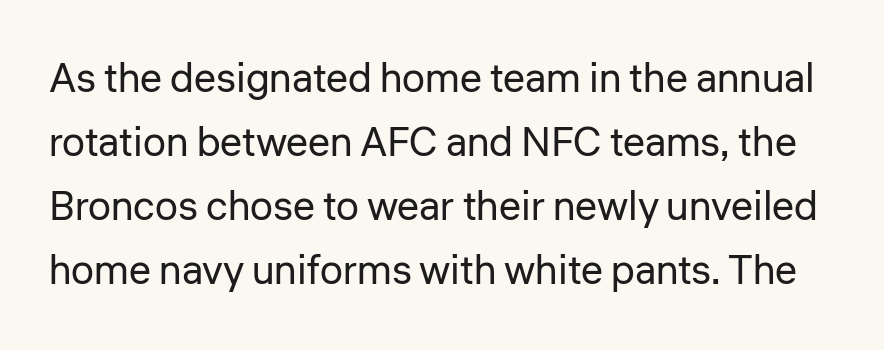
Q: Is the text bold? A: No.
Q: Is the text italic (slanted)? A: No, it is upright.
Q: Is the typeface a serif or a sans-serif typeface? A: Sans-serif.
Q: Is the text underlined? A: No.
Q: Is the spacing between letters normal or unusually wide? A: Normal.
Q: Is the spacing between lines tight, normal or loose? A: Normal.
Q: Width (condensed, normal, or wide)? A: Normal.
Q: Stroke contrast? A: Low.
Q: x-height? A: Medium.
Q: Monospaced? A: No.
